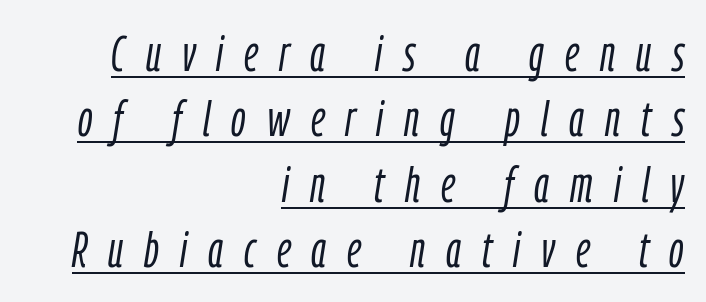
{"italic": "yes", "lean": "right", "slant_degrees": 9, "bold": "no", "weight": "light", "width": "condensed", "stroke_contrast": "low", "x_height": "medium", "monospaced": "no", "underline": "yes", "align": "right", "line_spacing": "normal", "line_spacing_ratio": 1.31, "letter_spacing": "wide", "letter_spacing_em": 0.42, "glyph_px": 50}
